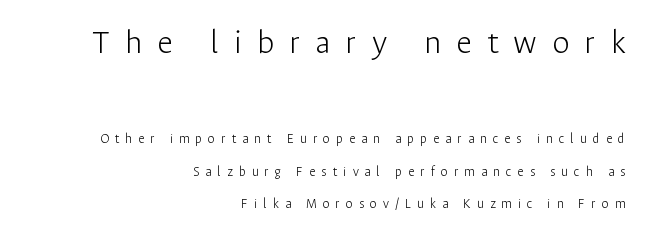
Q: Is the text bold? A: No.
Q: Is the text italic (slanted)? A: No, it is upright.
Q: Is the typeface a serif or a sans-serif typeface? A: Sans-serif.
Q: Is the text underlined? A: No.
Q: How is the paragraph aligned? A: Right-aligned.
Q: Is the spacing between letters normal or unusually wide? A: Unusually wide.
Q: Is the spacing between lines tight, normal or loose? A: Loose.
Q: Which block of text is set in a larger size, the first (top) or the second (bottom)? A: The first (top) one.
Q: Width (condensed, normal, or wide)? A: Normal.
Q: Stroke contrast? A: Low.
Q: x-height? A: Medium.
Q: Monospaced? A: No.
